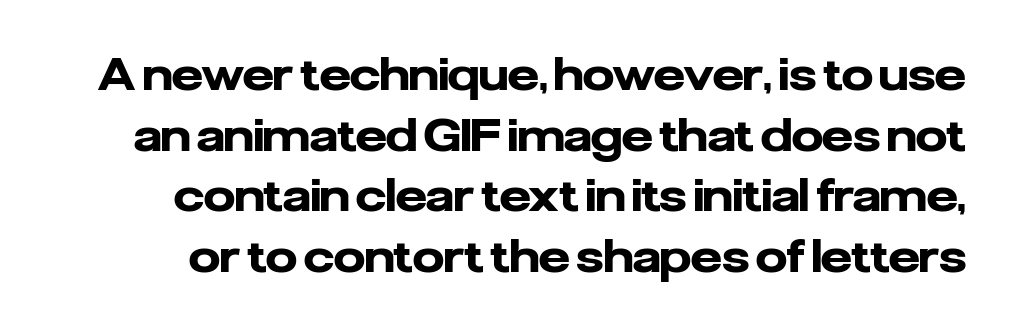
Q: Is the text bold? A: Yes.
Q: Is the text italic (slanted)? A: No, it is upright.
Q: Is the typeface a serif or a sans-serif typeface? A: Sans-serif.
Q: Is the text underlined? A: No.
Q: Is the spacing between letters normal or unusually wide? A: Normal.
Q: Is the spacing between lines tight, normal or loose? A: Normal.
Q: Width (condensed, normal, or wide)? A: Normal.
Q: Stroke contrast? A: Low.
Q: x-height? A: Medium.
Q: Monospaced? A: No.
